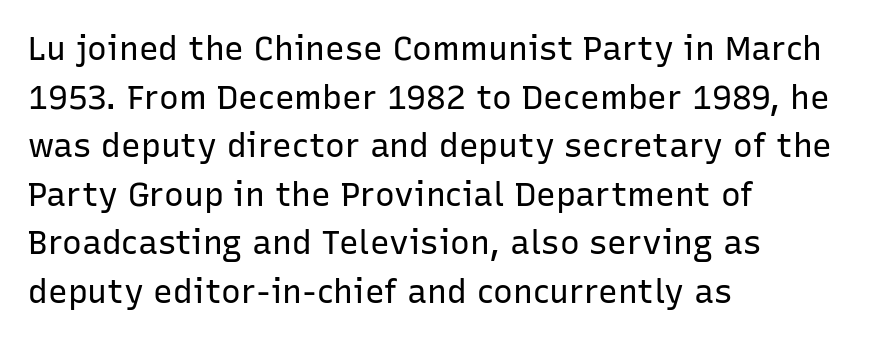
{"serif": "no", "italic": "no", "bold": "no", "weight": "regular", "width": "normal", "stroke_contrast": "low", "x_height": "medium", "monospaced": "no", "underline": "no", "align": "left", "line_spacing": "normal", "line_spacing_ratio": 1.47, "letter_spacing": "normal", "letter_spacing_em": 0.0, "glyph_px": 33}
